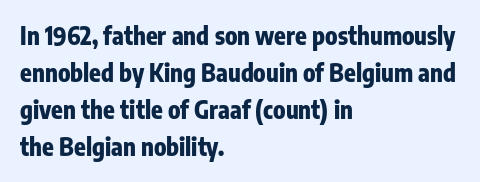
These lines sit exactly where default settings would place them. Descenders are the only things crossing below the line. As a designer I'd log this as weight 700, bold. Where is the straight margin? On the left. The axis of the letterforms is exactly vertical. No extra tracking has been applied to these lines.
